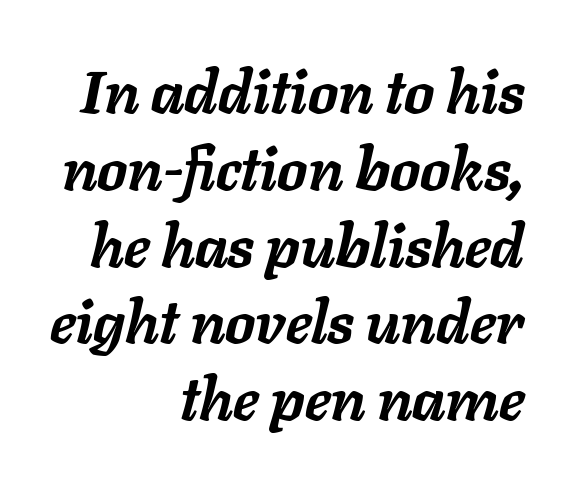
The image shows 60 px semibold type, italic (leaning right); set right-aligned, normal line spacing (1.28x), normal letter spacing, not underlined; low stroke contrast and a medium x-height.
